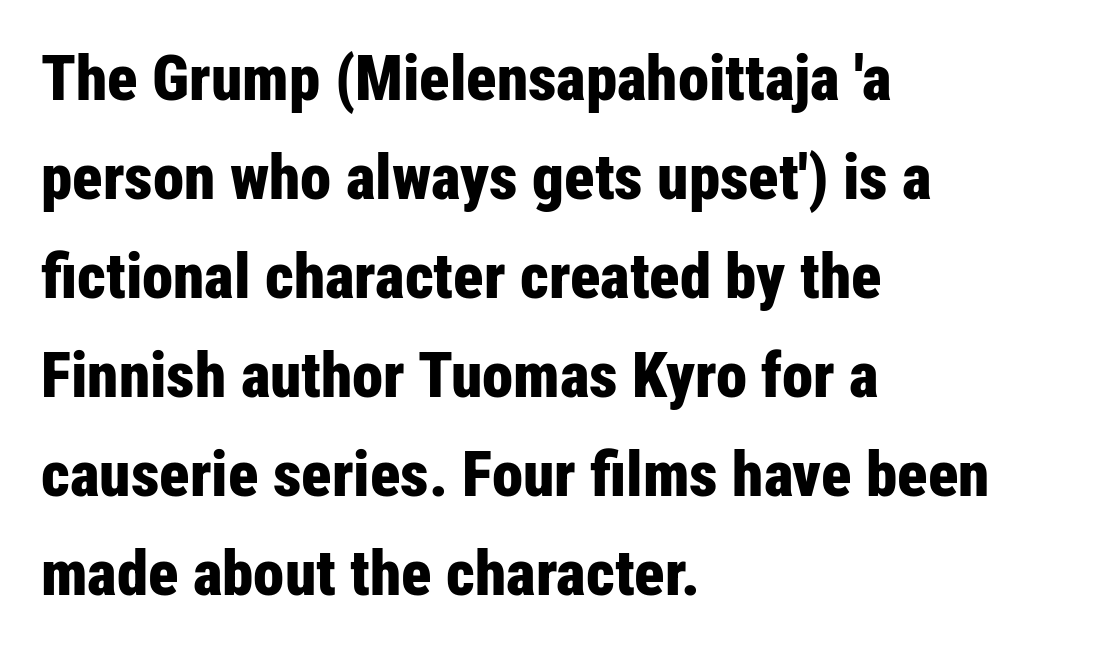
The image shows 63 px bold, condensed sans-serif type, upright; set left-aligned, normal line spacing (1.57x), normal letter spacing, not underlined; low stroke contrast and a medium x-height.
